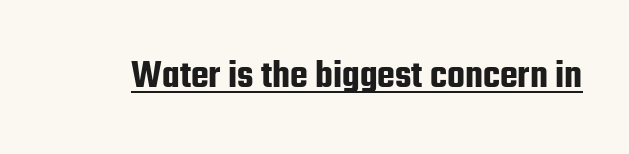
Q: Is the text italic (slanted)? A: No, it is upright.
Q: Is the typeface a serif or a sans-serif typeface? A: Sans-serif.
Q: Is the text underlined? A: Yes.
Q: Is the spacing between letters normal or unusually wide? A: Normal.
Q: Width (condensed, normal, or wide)? A: Condensed.
Q: Stroke contrast? A: Low.
Q: x-height? A: Medium.
Q: Monospaced? A: No.
